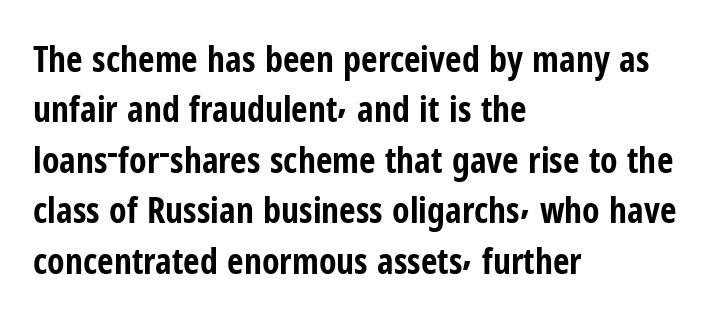
The image shows 36 px bold, condensed sans-serif type, upright; set left-aligned, normal line spacing (1.4x), normal letter spacing, not underlined; low stroke contrast and a medium x-height.
